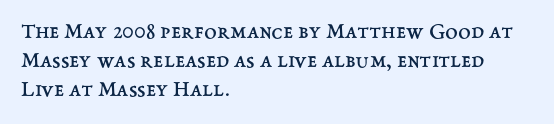
{"italic": "no", "bold": "no", "underline": "no", "align": "left", "line_spacing": "normal", "line_spacing_ratio": 1.26, "letter_spacing": "normal", "letter_spacing_em": 0.0, "glyph_px": 23}
